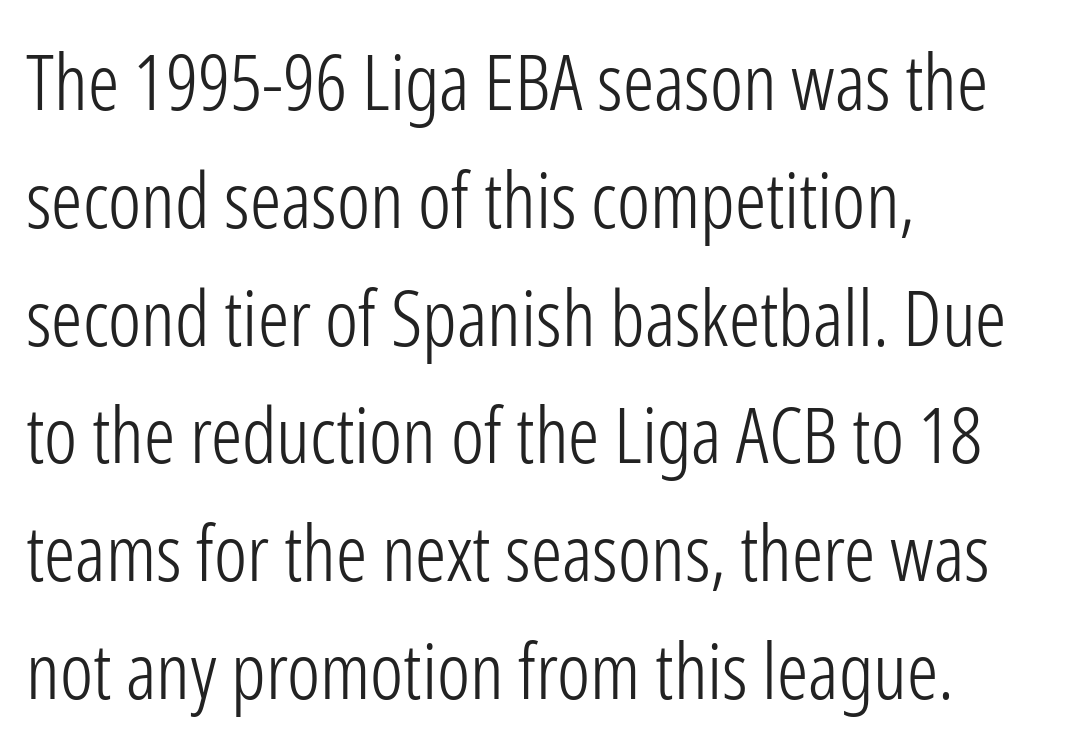
Q: Is the text bold? A: No.
Q: Is the text italic (slanted)? A: No, it is upright.
Q: Is the typeface a serif or a sans-serif typeface? A: Sans-serif.
Q: Is the text underlined? A: No.
Q: How is the paragraph aligned? A: Left-aligned.
Q: Is the spacing between letters normal or unusually wide? A: Normal.
Q: Is the spacing between lines tight, normal or loose? A: Normal.
Q: Width (condensed, normal, or wide)? A: Condensed.
Q: Stroke contrast? A: Low.
Q: x-height? A: Medium.
Q: Monospaced? A: No.
